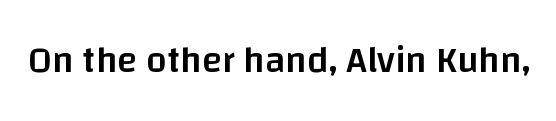
In terms of posture, this sample is upright. Typographic density is moderately raised because the face is semibold. Students, note that the glyphs here touch the page at normal intervals. The rendering shows plain stroke endings on the letterforms — a sans-serif design. Beneath every word, the page is bare. Character widths vary here, with narrow letters taking less room than wide ones.
